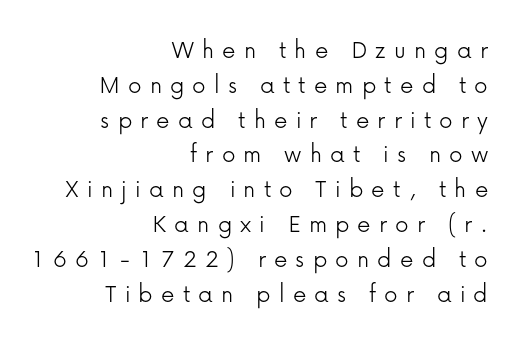
The rows are spaced the way most documents space them. Italic: no, the glyphs are upright roman. Unbolded letterforms with no extra heft. Clear beneath every line of the passage. Short note: letters widely spaced. If you drew a ruler down the right edge, every line would touch it.
